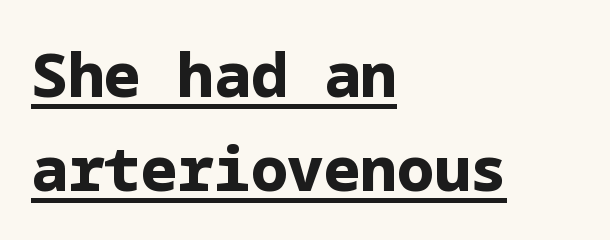
Like a heading marked for emphasis, these lines bear an underscore. These lines keep a tight, regular rhythm from letter to letter. Each new line begins a customary step beneath the previous one. Set as a true bold cut, around the 700 mark. Alignment: flush left. Typographically, this falls in the sans-serif category.
